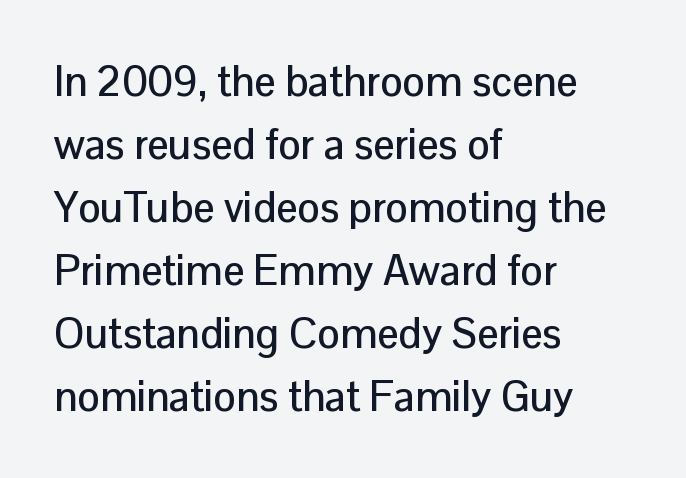
{"serif": "no", "italic": "no", "width": "normal", "stroke_contrast": "low", "x_height": "medium", "monospaced": "no", "underline": "no", "align": "left", "line_spacing": "normal", "line_spacing_ratio": 1.5, "letter_spacing": "normal", "letter_spacing_em": 0.0, "glyph_px": 42}
